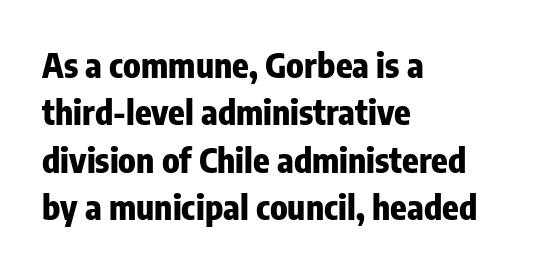
Q: Is the text bold? A: Yes.
Q: Is the text italic (slanted)? A: No, it is upright.
Q: Is the typeface a serif or a sans-serif typeface? A: Sans-serif.
Q: Is the text underlined? A: No.
Q: How is the paragraph aligned? A: Left-aligned.
Q: Is the spacing between letters normal or unusually wide? A: Normal.
Q: Is the spacing between lines tight, normal or loose? A: Normal.
Q: Width (condensed, normal, or wide)? A: Condensed.
Q: Stroke contrast? A: Low.
Q: x-height? A: Medium.
Q: Monospaced? A: No.
